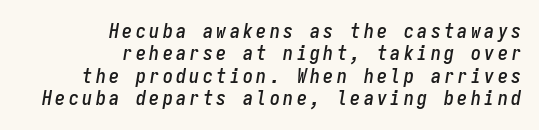
Q: Is the text italic (slanted)? A: Yes, it leans right by about 9 degrees.
Q: Is the text underlined? A: No.
Q: How is the paragraph aligned? A: Right-aligned.
Q: Is the spacing between lines tight, normal or loose? A: Tight.
